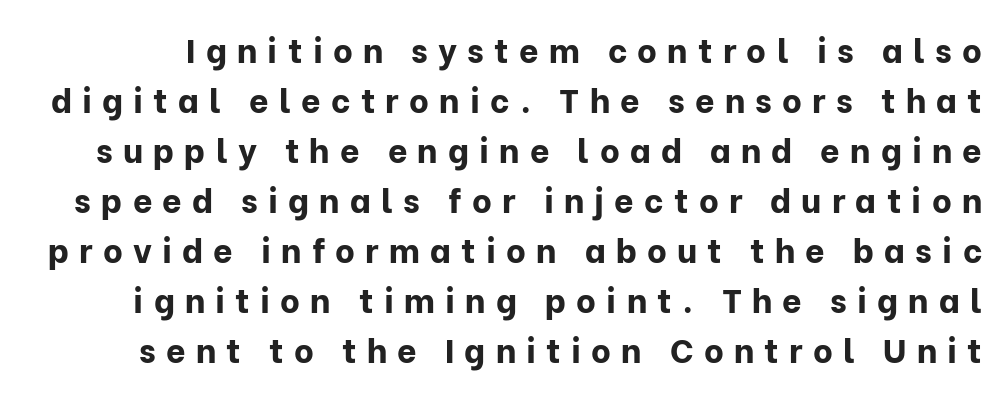
{"serif": "no", "italic": "no", "bold": "yes", "weight": "bold", "width": "normal", "stroke_contrast": "low", "x_height": "medium", "monospaced": "no", "underline": "no", "line_spacing": "normal", "line_spacing_ratio": 1.47, "letter_spacing": "wide", "letter_spacing_em": 0.3, "glyph_px": 34}
